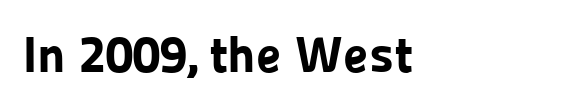
Q: Is the text bold? A: Yes.
Q: Is the text italic (slanted)? A: No, it is upright.
Q: Is the typeface a serif or a sans-serif typeface? A: Sans-serif.
Q: Is the text underlined? A: No.
Q: How is the paragraph aligned? A: Left-aligned.
Q: Is the spacing between letters normal or unusually wide? A: Normal.
Q: Width (condensed, normal, or wide)? A: Normal.
Q: Stroke contrast? A: Low.
Q: x-height? A: Medium.
Q: Monospaced? A: No.
